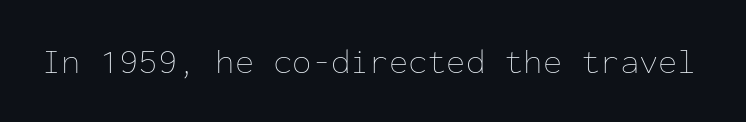
The image shows 35 px thin type, upright, monospaced; set normal letter spacing, not underlined; low stroke contrast and a medium x-height.
